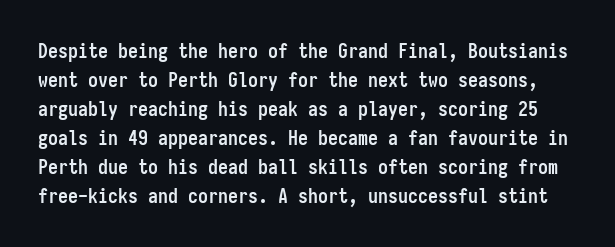
Quick note: underline off. Students, note that the glyphs here touch the page at normal intervals. This sample uses an upright cut, with every glyph sitting square on the baseline. Its strokes are broad and dark, the hallmark of bold type.
